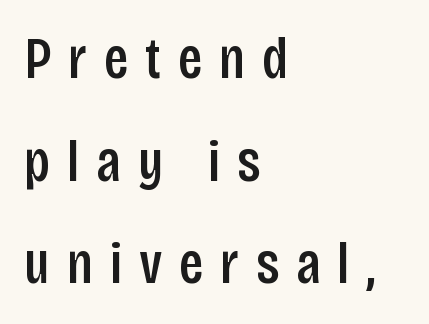
The image shows 58 px semibold, condensed sans-serif type, upright; set left-aligned, line spacing 1.77x, unusually wide letter spacing (+0.29 em), not underlined; low stroke contrast and a large x-height.
